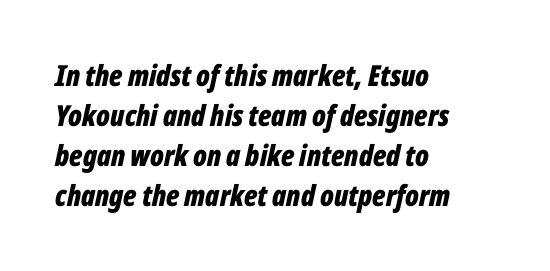
{"italic": "yes", "lean": "right", "slant_degrees": 12, "bold": "yes", "weight": "bold", "width": "condensed", "stroke_contrast": "low", "x_height": "medium", "monospaced": "no", "underline": "no", "align": "left", "line_spacing": "normal", "line_spacing_ratio": 1.38, "letter_spacing": "normal", "letter_spacing_em": 0.0, "glyph_px": 29}
